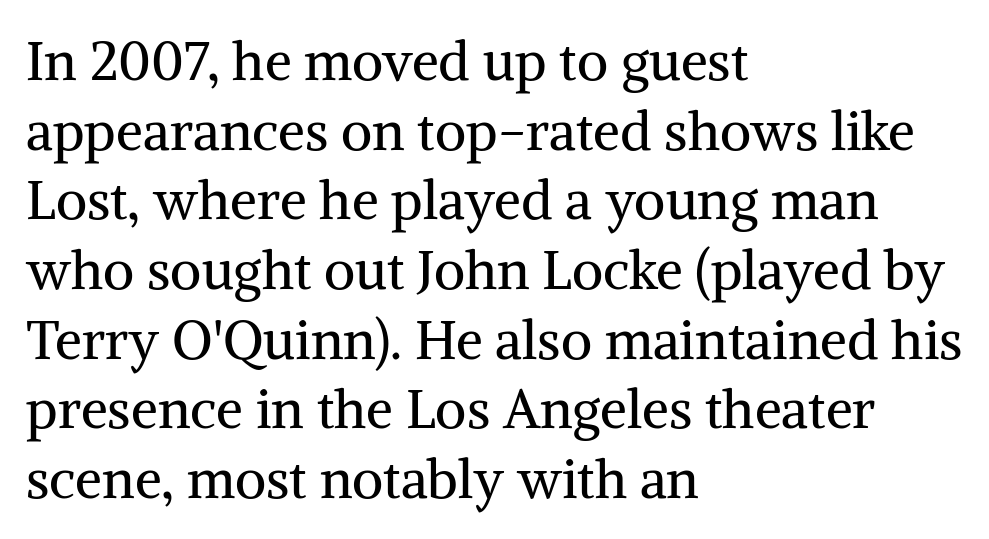
The image shows 54 px regular-weight serif type, upright; set left-aligned, normal line spacing (1.29x), normal letter spacing, not underlined; medium stroke contrast and a medium x-height.
